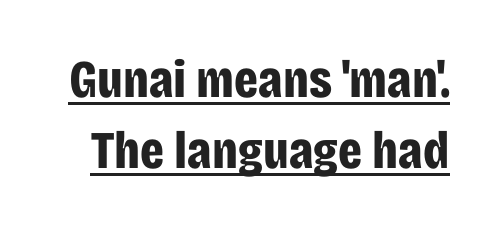
Line spacing here is normal. Caption: bold face, heavy strokes. Descenders here cross a horizontal rule under the line. Is this a fixed-width face? No — the glyphs have proportional, varying widths. A typesetter would mark this as roman, not italic.
